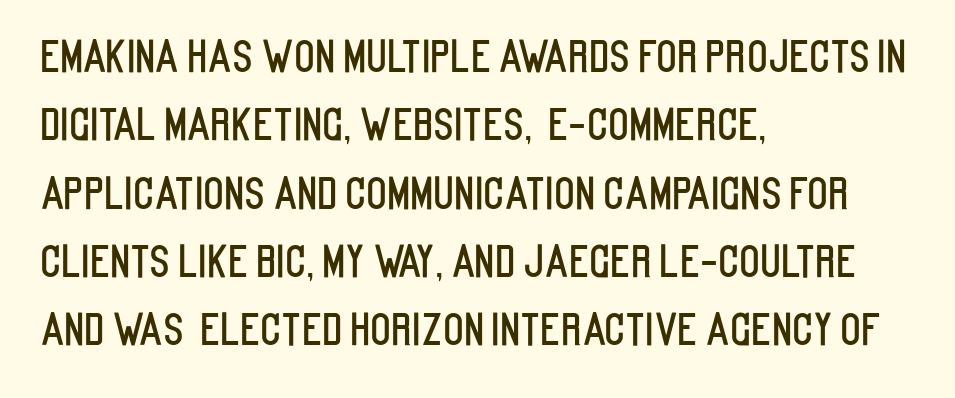
Q: Is the text italic (slanted)? A: No, it is upright.
Q: Is the typeface a serif or a sans-serif typeface? A: Sans-serif.
Q: Is the text underlined? A: No.
Q: How is the paragraph aligned? A: Left-aligned.
Q: Is the spacing between letters normal or unusually wide? A: Normal.
Q: Is the spacing between lines tight, normal or loose? A: Normal.
Q: Width (condensed, normal, or wide)? A: Condensed.
Q: Stroke contrast? A: Low.
Q: x-height? A: Large.
Q: Monospaced? A: No.
